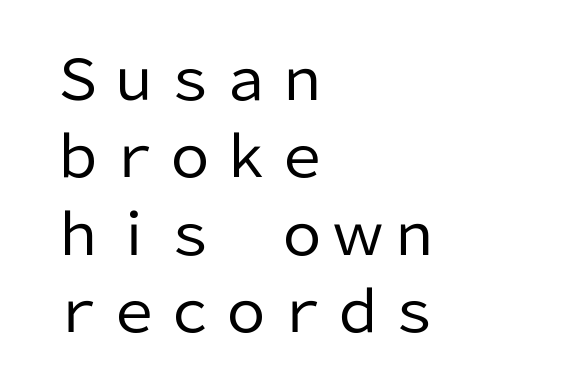
{"serif": "no", "italic": "no", "bold": "no", "weight": "regular", "width": "normal", "stroke_contrast": "low", "x_height": "medium", "monospaced": "no", "underline": "no", "align": "left", "line_spacing": "normal", "line_spacing_ratio": 1.38, "letter_spacing": "normal", "letter_spacing_em": 0.0, "glyph_px": 56}
